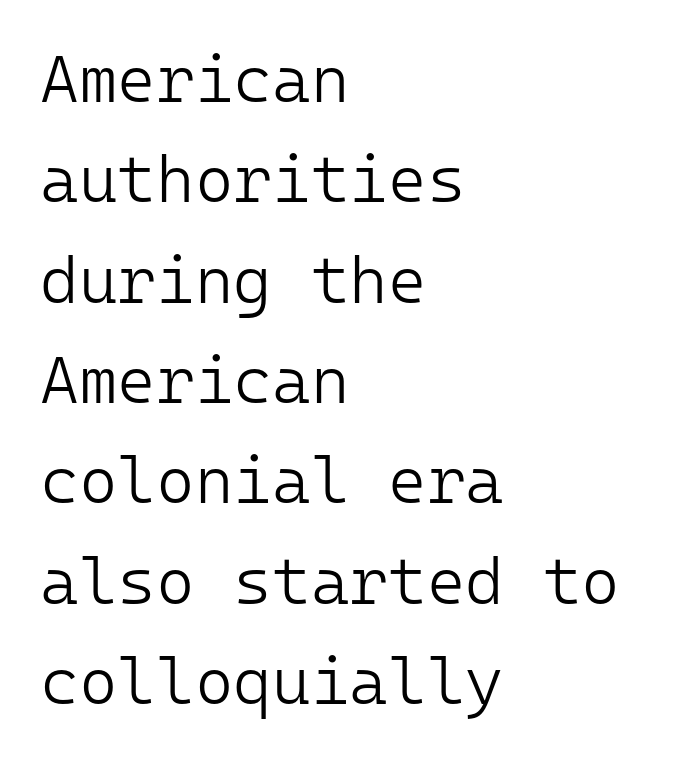
Q: Is the text bold? A: No.
Q: Is the text italic (slanted)? A: No, it is upright.
Q: Is the typeface a serif or a sans-serif typeface? A: Sans-serif.
Q: Is the text underlined? A: No.
Q: How is the paragraph aligned? A: Left-aligned.
Q: Is the spacing between letters normal or unusually wide? A: Normal.
Q: Is the spacing between lines tight, normal or loose? A: Normal.
Q: Width (condensed, normal, or wide)? A: Normal.
Q: Stroke contrast? A: Low.
Q: x-height? A: Medium.
Q: Monospaced? A: Yes.
